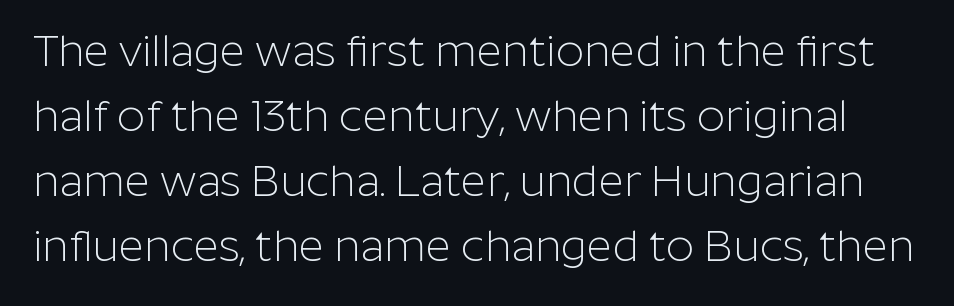
Q: Is the text bold? A: No.
Q: Is the text italic (slanted)? A: No, it is upright.
Q: Is the typeface a serif or a sans-serif typeface? A: Sans-serif.
Q: Is the text underlined? A: No.
Q: Is the spacing between letters normal or unusually wide? A: Normal.
Q: Is the spacing between lines tight, normal or loose? A: Normal.
Q: Width (condensed, normal, or wide)? A: Normal.
Q: Stroke contrast? A: Low.
Q: x-height? A: Medium.
Q: Monospaced? A: No.
